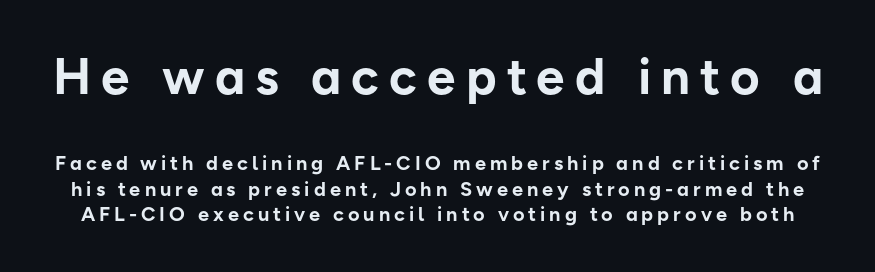
Quick note: interline space is typical. A typesetter would call this heavily tracked-out type. Which of the two is more prominent by size? The first, at the top. Beneath every word, the page is bare. Notice how thick the strokes are: this is what a full bold looks like.
